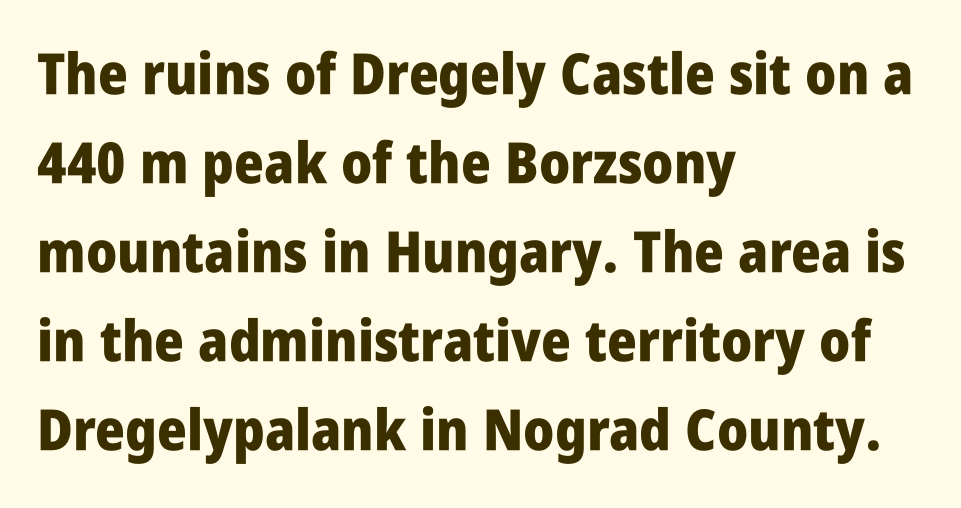
{"serif": "no", "italic": "no", "bold": "yes", "weight": "heavy", "width": "condensed", "stroke_contrast": "low", "x_height": "large", "monospaced": "no", "underline": "no", "align": "left", "line_spacing": "normal", "line_spacing_ratio": 1.56, "letter_spacing": "normal", "letter_spacing_em": 0.0, "glyph_px": 57}
